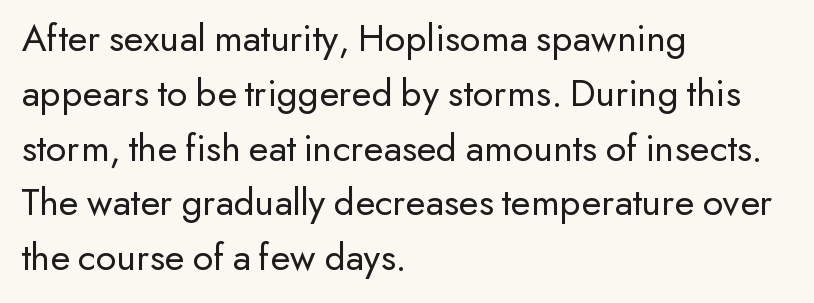
Q: Is the text bold? A: No.
Q: Is the text italic (slanted)? A: No, it is upright.
Q: Is the typeface a serif or a sans-serif typeface? A: Sans-serif.
Q: Is the text underlined? A: No.
Q: How is the paragraph aligned? A: Left-aligned.
Q: Is the spacing between letters normal or unusually wide? A: Normal.
Q: Is the spacing between lines tight, normal or loose? A: Normal.
Q: Width (condensed, normal, or wide)? A: Normal.
Q: Stroke contrast? A: Low.
Q: x-height? A: Small.
Q: Monospaced? A: No.
